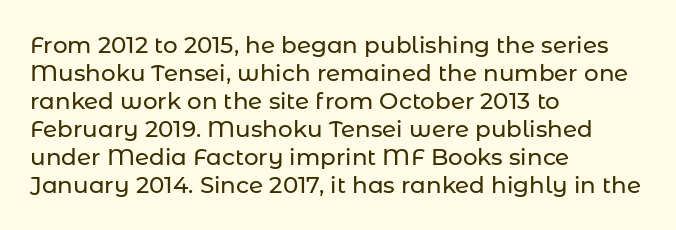
The image shows 23 px text type, upright; set left-aligned, line spacing 1.22x, normal letter spacing, not underlined.
